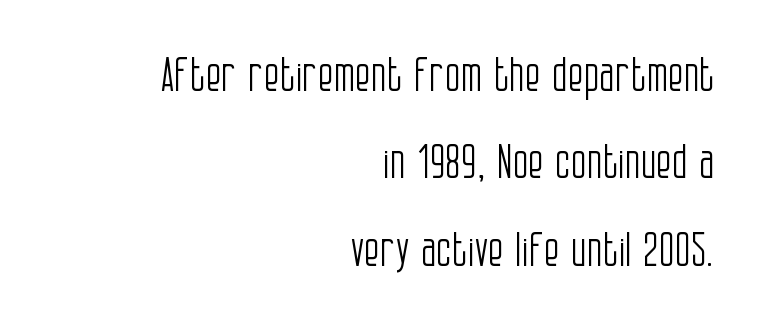
Q: Is the text bold? A: No.
Q: Is the text italic (slanted)? A: No, it is upright.
Q: Is the typeface a serif or a sans-serif typeface? A: Sans-serif.
Q: Is the text underlined? A: No.
Q: How is the paragraph aligned? A: Right-aligned.
Q: Is the spacing between letters normal or unusually wide? A: Normal.
Q: Is the spacing between lines tight, normal or loose? A: Loose.
Q: Width (condensed, normal, or wide)? A: Condensed.
Q: Stroke contrast? A: Low.
Q: x-height? A: Large.
Q: Monospaced? A: No.
